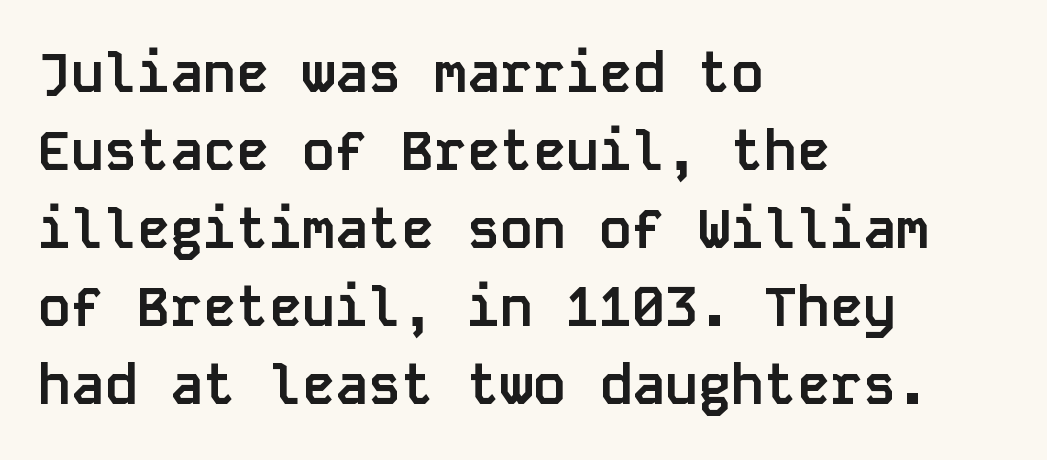
Q: Is the text bold? A: Yes.
Q: Is the text italic (slanted)? A: No, it is upright.
Q: Is the typeface a serif or a sans-serif typeface? A: Sans-serif.
Q: Is the text underlined? A: No.
Q: How is the paragraph aligned? A: Left-aligned.
Q: Is the spacing between letters normal or unusually wide? A: Normal.
Q: Is the spacing between lines tight, normal or loose? A: Normal.
Q: Width (condensed, normal, or wide)? A: Normal.
Q: Stroke contrast? A: Low.
Q: x-height? A: Large.
Q: Monospaced? A: Yes.
